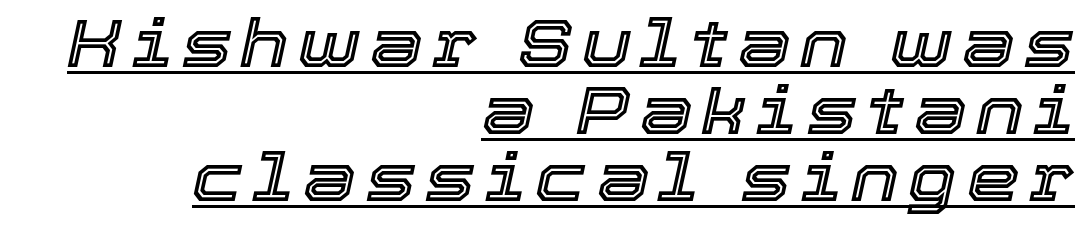
Q: Is the text italic (slanted)? A: Yes, it leans right by about 12 degrees.
Q: Is the text underlined? A: Yes.
Q: How is the paragraph aligned? A: Right-aligned.
Q: Is the spacing between lines tight, normal or loose? A: Tight.
Q: Width (condensed, normal, or wide)? A: Normal.
Q: x-height? A: Medium.
Q: Monospaced? A: No.
